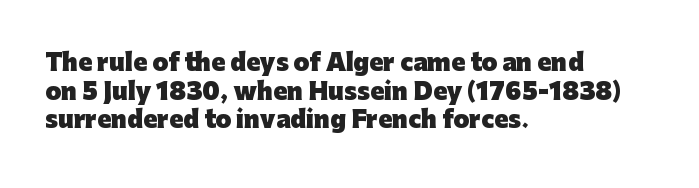
{"italic": "no", "bold": "yes", "underline": "no", "align": "left", "line_spacing_ratio": 1.24, "letter_spacing": "normal", "letter_spacing_em": 0.0, "glyph_px": 23}
